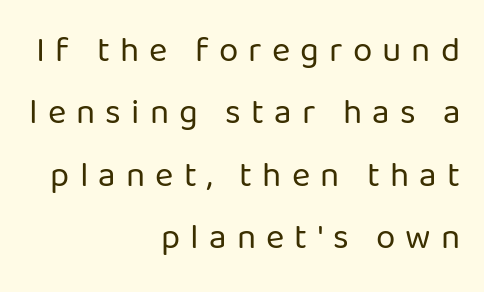
Q: Is the text bold? A: No.
Q: Is the text italic (slanted)? A: No, it is upright.
Q: Is the typeface a serif or a sans-serif typeface? A: Sans-serif.
Q: Is the text underlined? A: No.
Q: How is the paragraph aligned? A: Right-aligned.
Q: Is the spacing between letters normal or unusually wide? A: Unusually wide.
Q: Width (condensed, normal, or wide)? A: Normal.
Q: Stroke contrast? A: Low.
Q: x-height? A: Medium.
Q: Monospaced? A: No.
